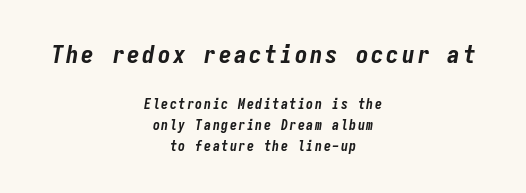
Q: Is the text bold? A: Yes.
Q: Is the text italic (slanted)? A: Yes, it leans right by about 9 degrees.
Q: Is the text underlined? A: No.
Q: How is the paragraph aligned? A: Centered.
Q: Is the spacing between lines tight, normal or loose? A: Normal.
Q: Which block of text is set in a larger size, the first (top) or the second (bottom)? A: The first (top) one.
